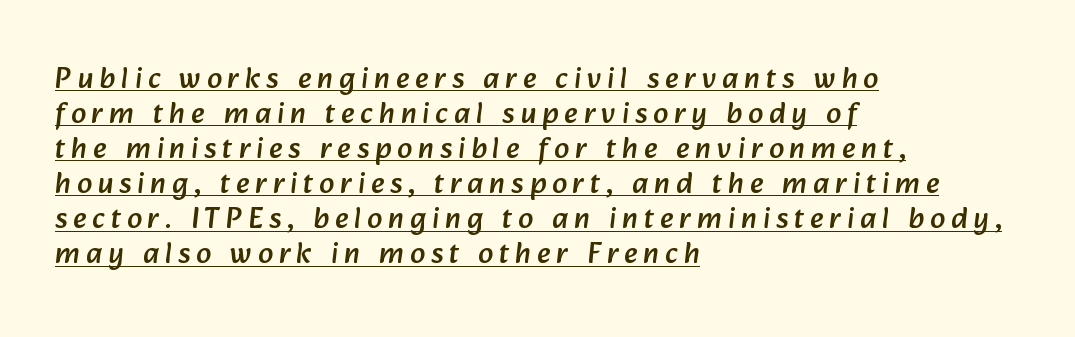
Where is the straight margin? On the left. This rendering widens character spacing well past its baseline value. To sum up the face: it is a sans, with no serifs. These lines are rendered in a variable-pitch font. Notice how a bar underscores the lettering throughout.
